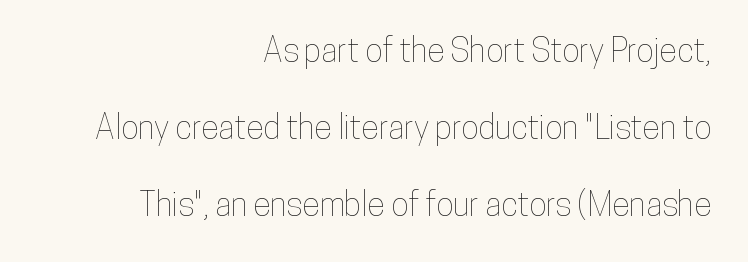
Q: Is the text italic (slanted)? A: No, it is upright.
Q: Is the text underlined? A: No.
Q: How is the paragraph aligned? A: Right-aligned.
Q: Is the spacing between letters normal or unusually wide? A: Normal.
Q: Is the spacing between lines tight, normal or loose? A: Loose.
Q: Width (condensed, normal, or wide)? A: Condensed.
Q: Stroke contrast? A: Low.
Q: x-height? A: Medium.
Q: Monospaced? A: No.
